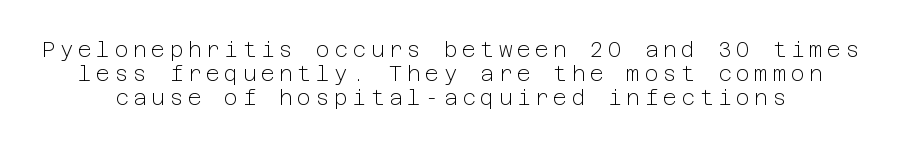
The image shows 21 px text type, upright; set tight line spacing (1.14x), unusually wide letter spacing (+0.22 em), not underlined.
